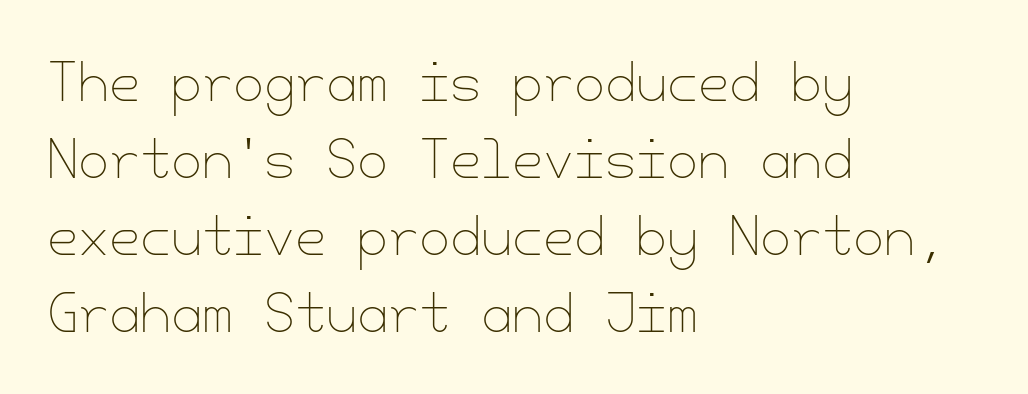
{"italic": "no", "bold": "no", "weight": "thin", "width": "normal", "stroke_contrast": "low", "x_height": "small", "underline": "no", "align": "left", "line_spacing": "normal", "line_spacing_ratio": 1.54, "letter_spacing": "normal", "letter_spacing_em": 0.0, "glyph_px": 50}
